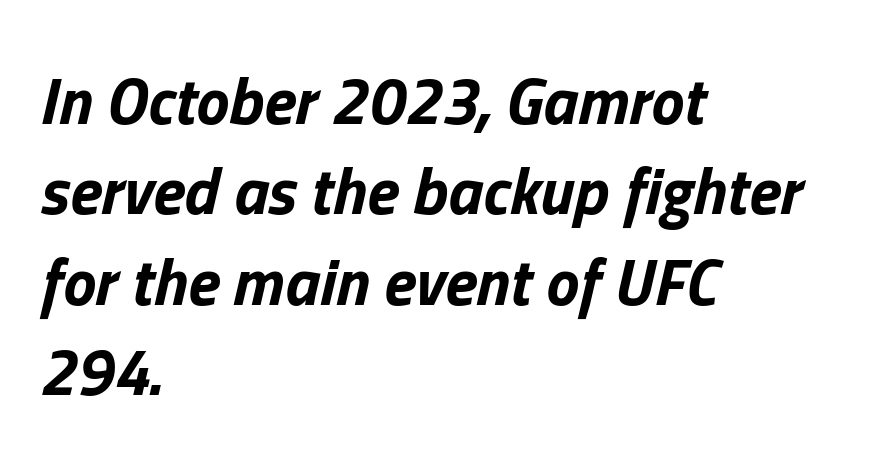
{"italic": "yes", "lean": "right", "slant_degrees": 13, "bold": "yes", "weight": "bold", "width": "normal", "stroke_contrast": "low", "x_height": "medium", "monospaced": "no", "underline": "no", "align": "left", "line_spacing": "normal", "line_spacing_ratio": 1.37, "letter_spacing": "normal", "letter_spacing_em": 0.0, "glyph_px": 66}
